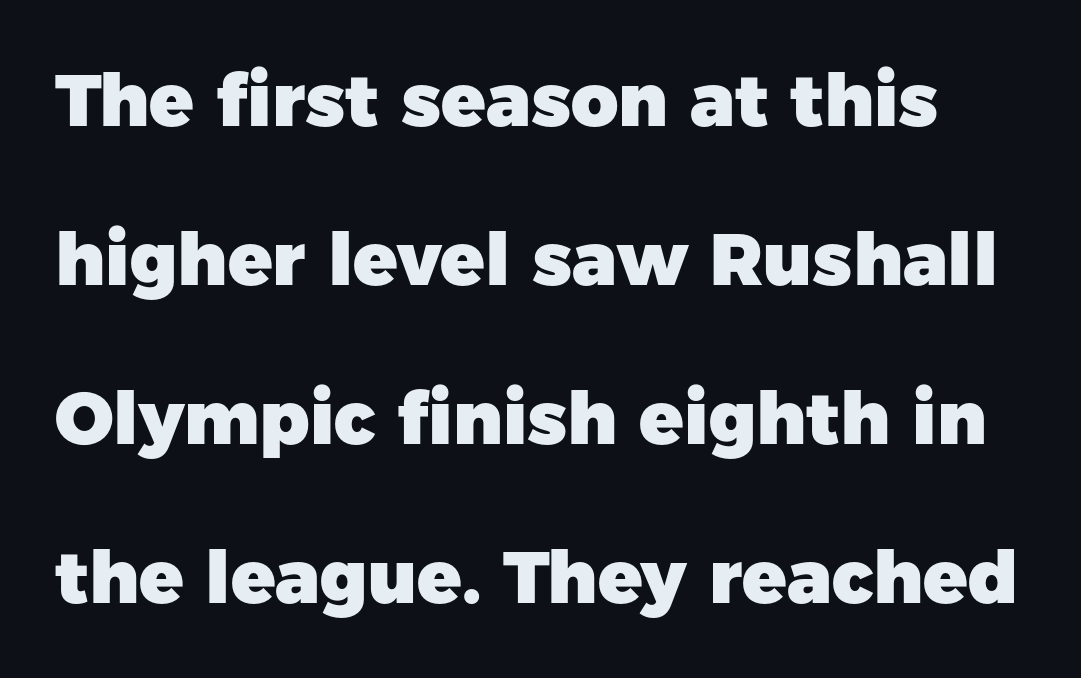
The image shows 73 px heavy sans-serif type, upright; set loose line spacing (2.18x), normal letter spacing, not underlined; low stroke contrast and a medium x-height.
